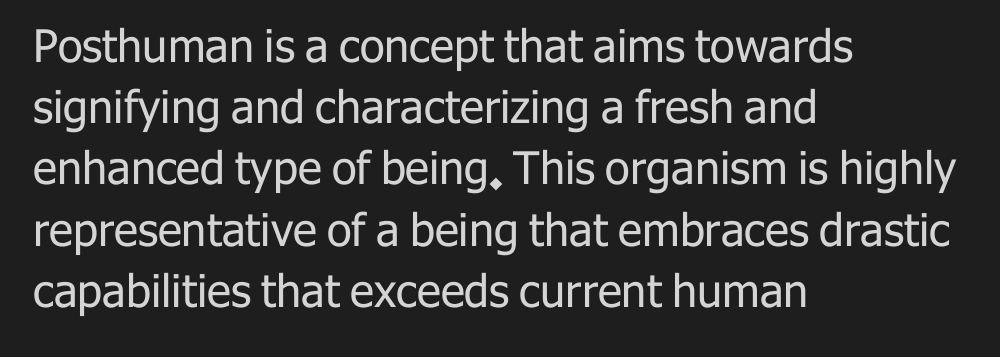
The image shows 45 px regular-weight sans-serif type, upright; set left-aligned, normal line spacing (1.36x), normal letter spacing, not underlined; low stroke contrast and a medium x-height.
